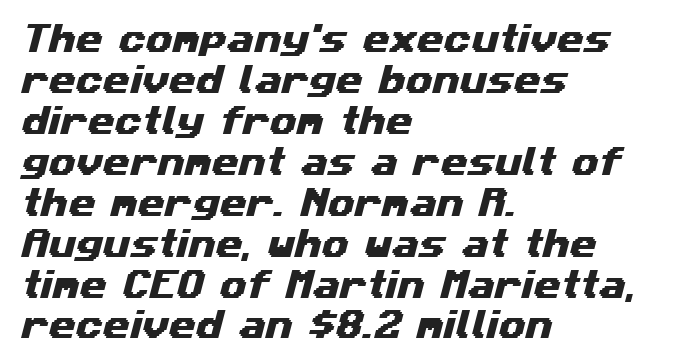
The lines sit at an ordinary, default distance from one another. Does extra space separate the letters? No, they use regular spacing. Unlike a traditional serif, this face leaves its strokes unadorned. Do the characters align in a grid? No, the font is proportional. Which margin do the lines hug? The left one — the right edge is uneven. This rendering features lettering with no underline.
